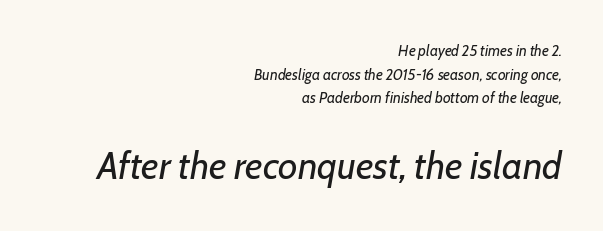
The image shows 38 px regular-weight type, italic (leaning right); set right-aligned, normal line spacing (1.57x), normal letter spacing, not underlined; the second (bottom) block is 2.53x larger; low stroke contrast and a medium x-height.
